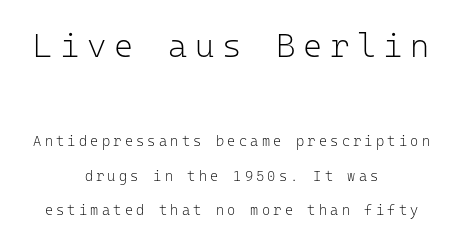
Q: Is the text bold? A: No.
Q: Is the text italic (slanted)? A: No, it is upright.
Q: Is the typeface a serif or a sans-serif typeface? A: Sans-serif.
Q: Is the text underlined? A: No.
Q: How is the paragraph aligned? A: Centered.
Q: Is the spacing between letters normal or unusually wide? A: Unusually wide.
Q: Is the spacing between lines tight, normal or loose? A: Loose.
Q: Which block of text is set in a larger size, the first (top) or the second (bottom)? A: The first (top) one.
Q: Width (condensed, normal, or wide)? A: Normal.
Q: Stroke contrast? A: Low.
Q: x-height? A: Medium.
Q: Monospaced? A: Yes.
